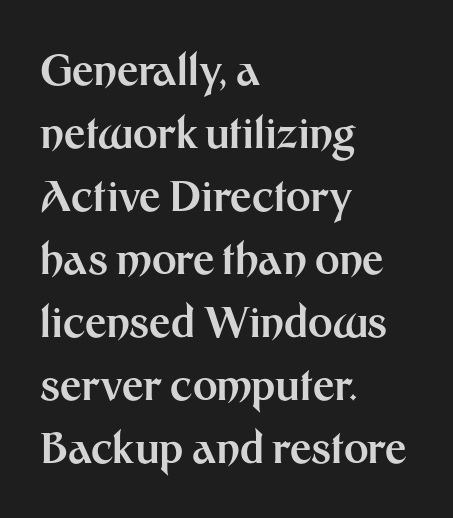
The image shows 42 px bold sans-serif type, upright; set left-aligned, normal line spacing (1.5x), normal letter spacing, not underlined; medium stroke contrast and a medium x-height.
